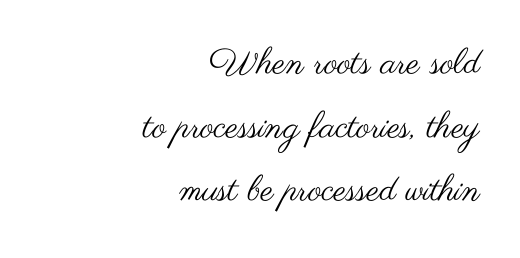
{"serif": "no", "bold": "no", "weight": "regular", "width": "wide", "stroke_contrast": "medium", "x_height": "small", "monospaced": "no", "underline": "no", "align": "right", "line_spacing_ratio": 1.77, "letter_spacing": "normal", "letter_spacing_em": 0.0, "glyph_px": 36}
